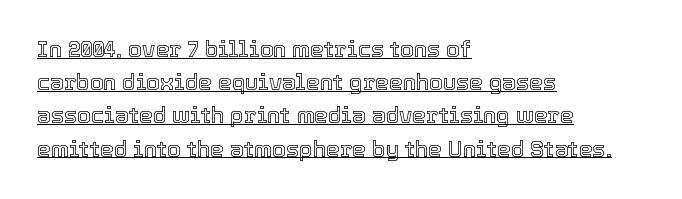
{"italic": "no", "underline": "yes", "align": "left", "line_spacing": "normal", "line_spacing_ratio": 1.51, "letter_spacing": "normal", "letter_spacing_em": 0.0, "glyph_px": 22}
